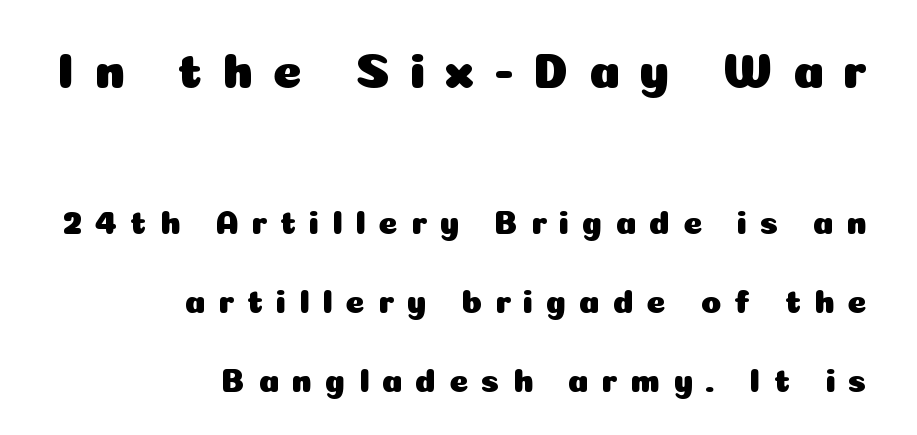
{"serif": "no", "italic": "no", "width": "normal", "stroke_contrast": "low", "x_height": "medium", "monospaced": "no", "underline": "no", "align": "right", "line_spacing": "loose", "line_spacing_ratio": 2.39, "letter_spacing": "wide", "letter_spacing_em": 0.39, "larger_block": "first", "size_ratio": 1.52, "glyph_px": 50}
